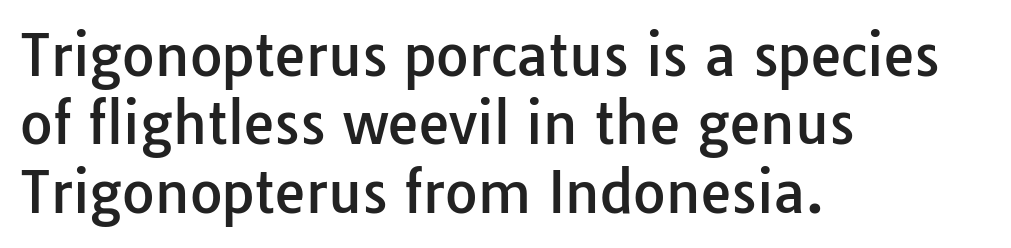
{"serif": "no", "italic": "no", "width": "normal", "stroke_contrast": "low", "x_height": "medium", "monospaced": "no", "underline": "no", "align": "left", "line_spacing_ratio": 1.22, "letter_spacing": "normal", "letter_spacing_em": 0.0, "glyph_px": 56}
